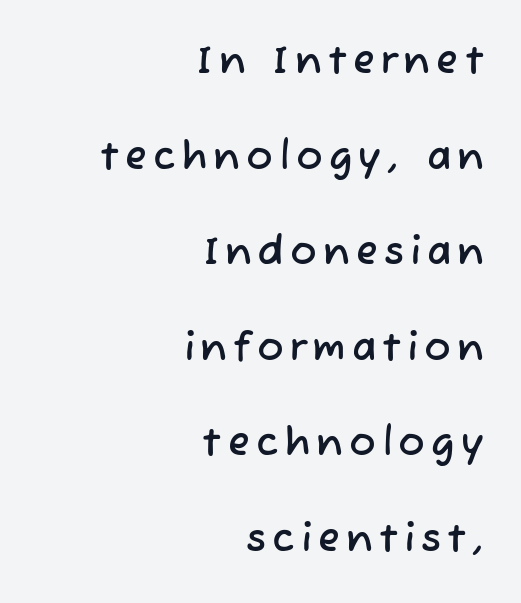
The image shows 40 px sans-serif type; set right-aligned, loose line spacing (2.39x), not underlined; low stroke contrast and a medium x-height.
